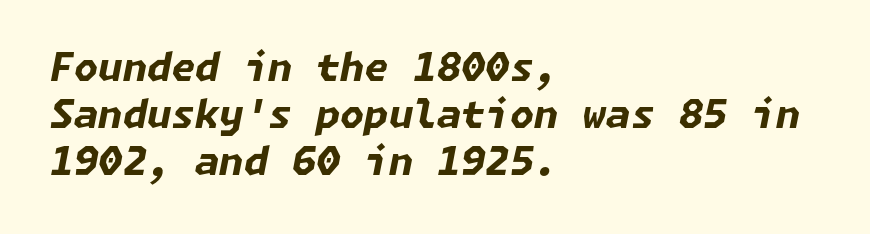
Set as a true bold cut, around the 700 mark. Reading down the block, your eye returns to a fixed left position each line. Tracking value appears to be zero — textbook default spacing. Emphasis-style slanted type is in use. The specimen omits any rule beneath the text block's lines.
